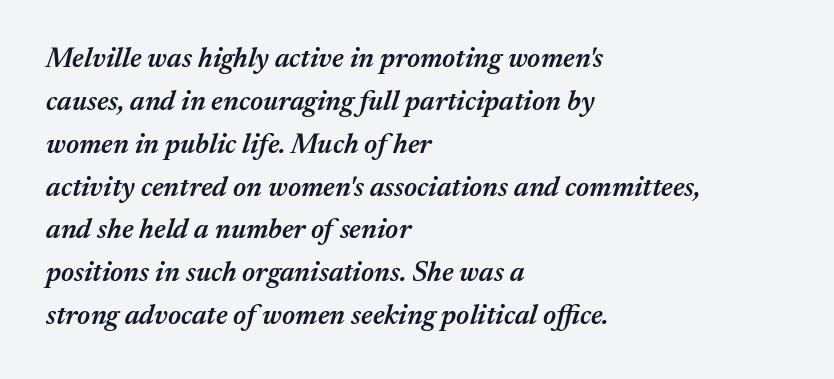
{"italic": "yes", "lean": "right", "slant_degrees": 17, "bold": "semi", "weight": "semibold", "width": "normal", "stroke_contrast": "medium", "x_height": "medium", "monospaced": "no", "underline": "no", "align": "left", "line_spacing": "normal", "line_spacing_ratio": 1.53, "letter_spacing": "normal", "letter_spacing_em": 0.0, "glyph_px": 28}
